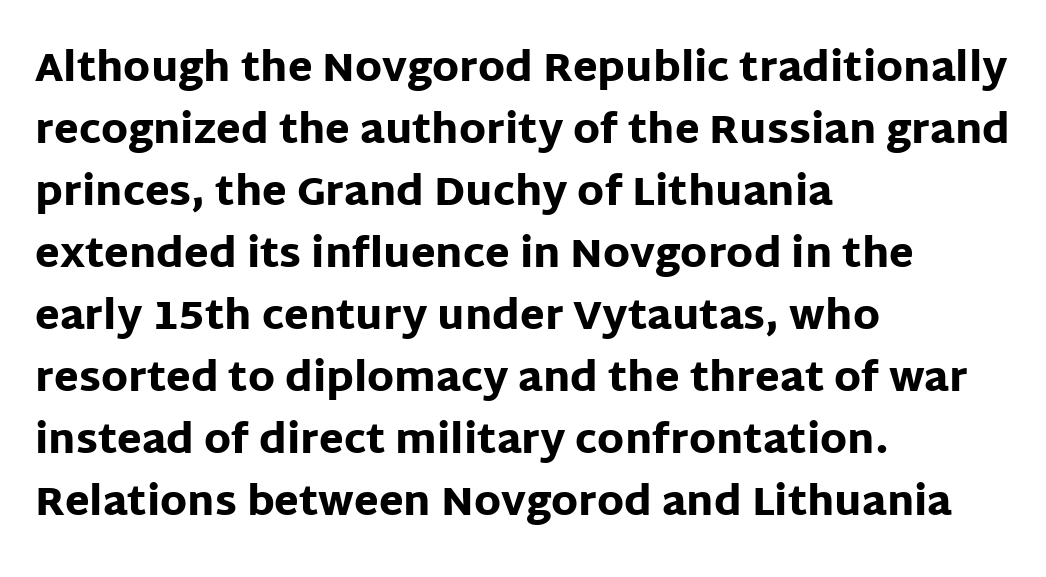
Q: Is the text bold? A: Yes.
Q: Is the text italic (slanted)? A: No, it is upright.
Q: Is the typeface a serif or a sans-serif typeface? A: Sans-serif.
Q: Is the text underlined? A: No.
Q: How is the paragraph aligned? A: Left-aligned.
Q: Is the spacing between letters normal or unusually wide? A: Normal.
Q: Is the spacing between lines tight, normal or loose? A: Normal.
Q: Width (condensed, normal, or wide)? A: Normal.
Q: Stroke contrast? A: Low.
Q: x-height? A: Large.
Q: Monospaced? A: No.
